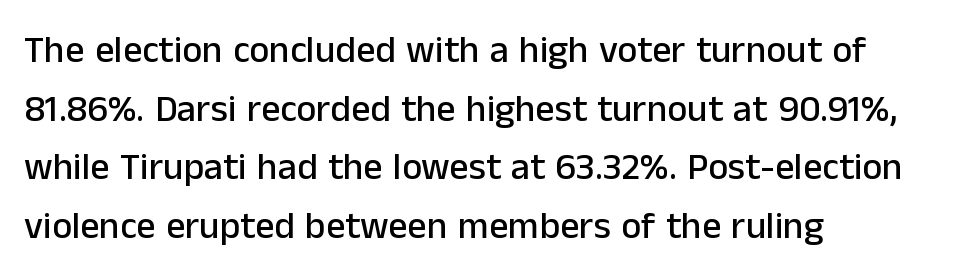
{"serif": "no", "italic": "no", "width": "normal", "stroke_contrast": "low", "x_height": "medium", "monospaced": "no", "underline": "no", "align": "left", "line_spacing": "normal", "line_spacing_ratio": 1.54, "letter_spacing": "normal", "letter_spacing_em": 0.0, "glyph_px": 38}
